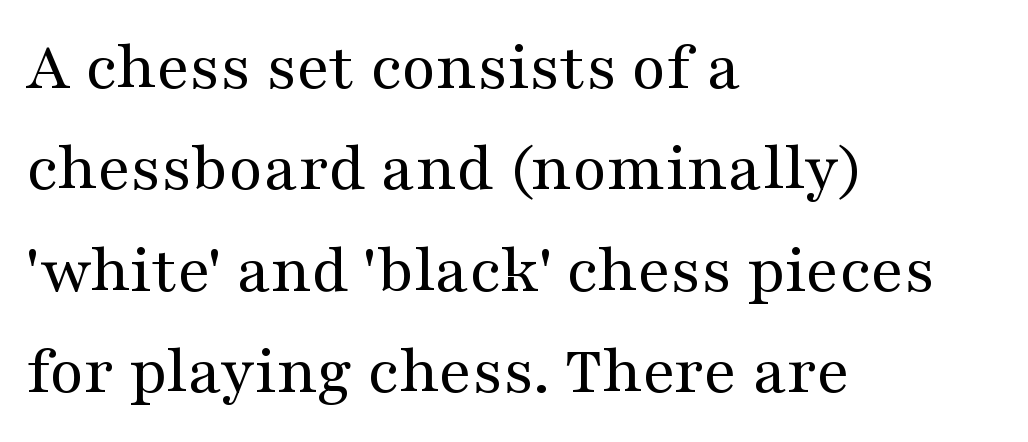
{"serif": "yes", "italic": "no", "bold": "no", "weight": "regular", "width": "wide", "stroke_contrast": "medium", "x_height": "medium", "monospaced": "no", "underline": "no", "align": "left", "line_spacing": "normal", "line_spacing_ratio": 1.45, "letter_spacing": "normal", "letter_spacing_em": 0.0, "glyph_px": 70}
